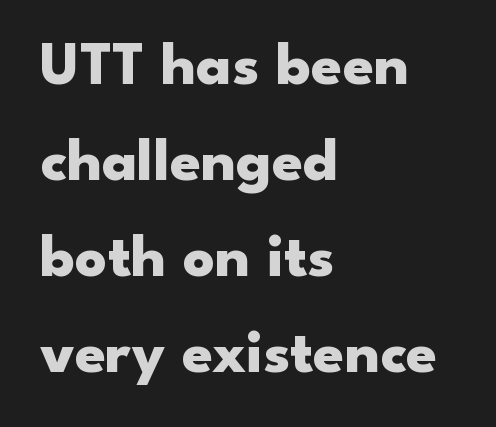
{"serif": "no", "italic": "no", "bold": "yes", "weight": "heavy", "width": "wide", "stroke_contrast": "low", "x_height": "small", "monospaced": "no", "underline": "no", "align": "left", "line_spacing": "normal", "line_spacing_ratio": 1.55, "letter_spacing": "normal", "letter_spacing_em": 0.0, "glyph_px": 62}
